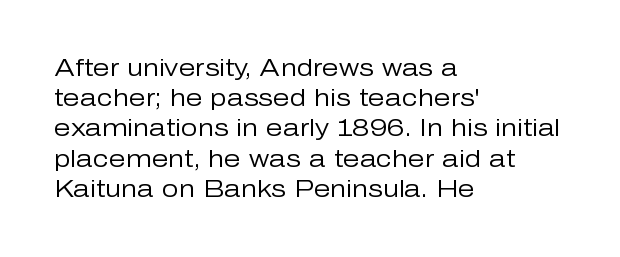
{"italic": "no", "bold": "no", "underline": "no", "align": "left", "line_spacing": "normal", "line_spacing_ratio": 1.26, "letter_spacing": "normal", "letter_spacing_em": 0.0, "glyph_px": 24}
